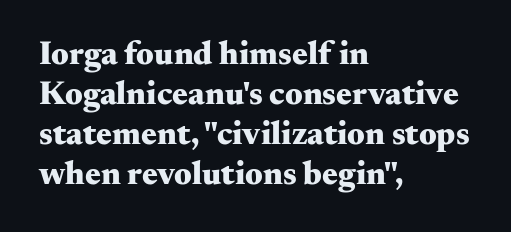
In CSS terms this would be text-align: left. If you drew a line through each stem, it would be perfectly vertical. Caption: standard tracking, unaltered. To sum up the face: it has serifs. This sample has the flowing, uneven cadence of proportional lettering. Bold? Absolutely — the strokes are thick and heavy.
